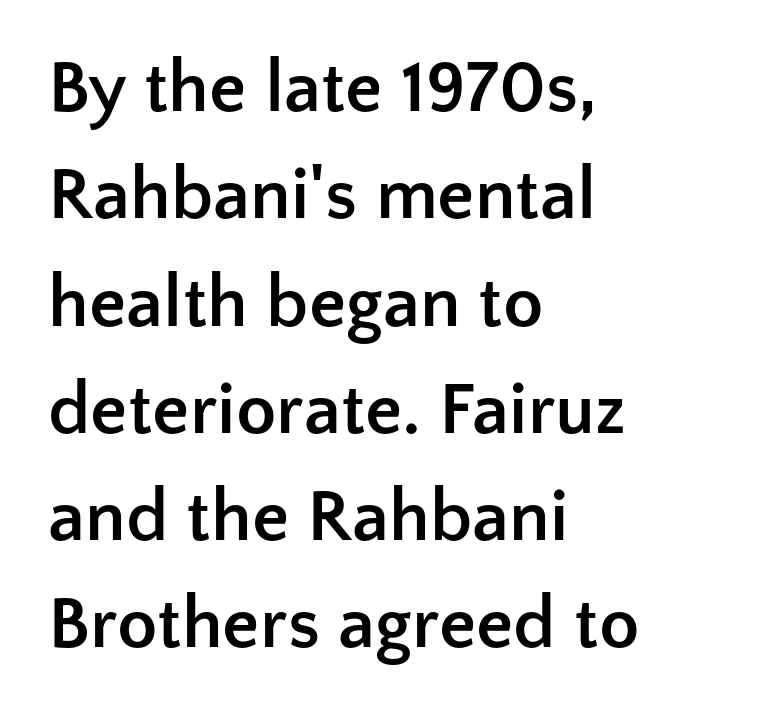
Underlining? Definitely not there. The type family on display is of the sans-serif kind. The line texture is even and compact thanks to regular tracking. Spacing verdict: proportional, widths tailored to each character. One glance says typical: line gaps are just what's usual.
